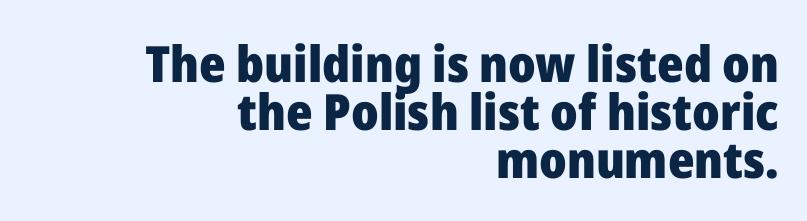
The image shows 50 px heavy sans-serif type, upright; set right-aligned, tight line spacing (0.96x), normal letter spacing, not underlined; low stroke contrast and a medium x-height.
